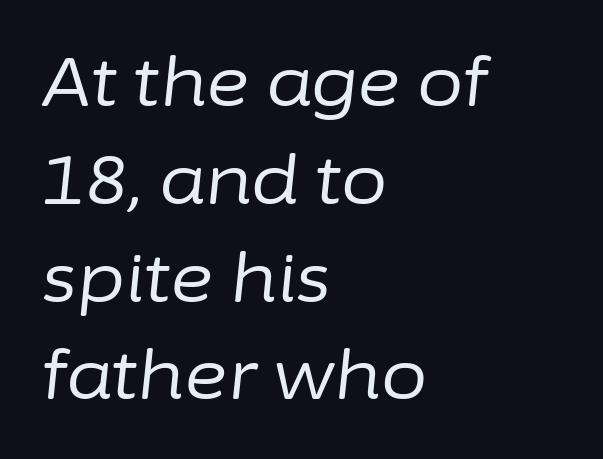
Q: Is the text bold? A: No.
Q: Is the text italic (slanted)? A: Yes, it leans right by about 6 degrees.
Q: Is the text underlined? A: No.
Q: How is the paragraph aligned? A: Left-aligned.
Q: Is the spacing between letters normal or unusually wide? A: Normal.
Q: Is the spacing between lines tight, normal or loose? A: Normal.
Q: Width (condensed, normal, or wide)? A: Normal.
Q: Stroke contrast? A: Low.
Q: x-height? A: Medium.
Q: Monospaced? A: No.
